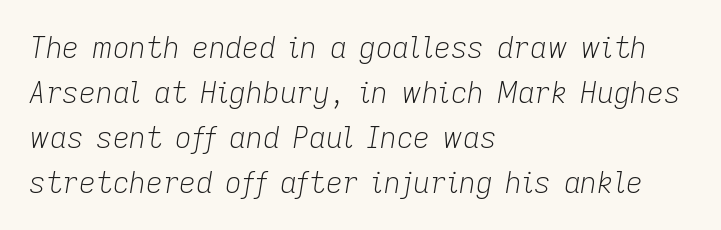
{"italic": "yes", "lean": "right", "slant_degrees": 9, "bold": "no", "weight": "light", "width": "normal", "stroke_contrast": "low", "x_height": "medium", "monospaced": "no", "underline": "no", "align": "left", "line_spacing": "normal", "line_spacing_ratio": 1.55, "letter_spacing": "normal", "letter_spacing_em": 0.0, "glyph_px": 29}
